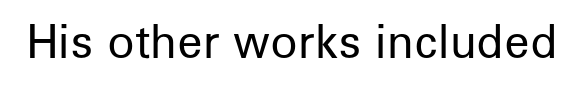
{"serif": "no", "italic": "no", "bold": "no", "weight": "regular", "width": "normal", "stroke_contrast": "low", "x_height": "medium", "monospaced": "no", "underline": "no", "letter_spacing": "normal", "letter_spacing_em": 0.0, "glyph_px": 45}
